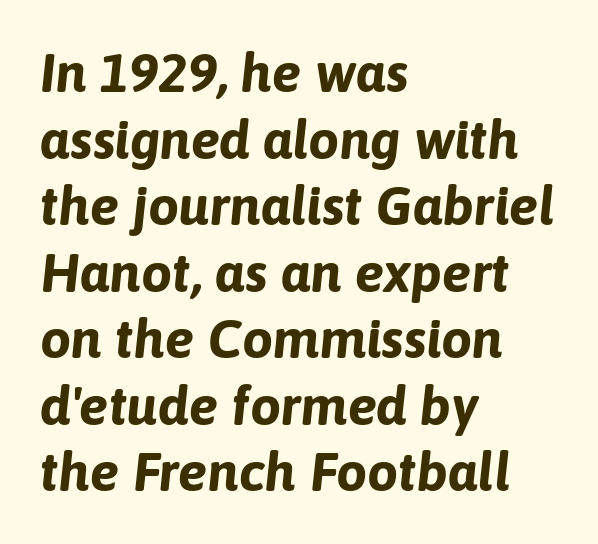
The image shows 55 px bold type, italic (leaning right); set left-aligned, line spacing 1.21x, normal letter spacing, not underlined; low stroke contrast and a medium x-height.
